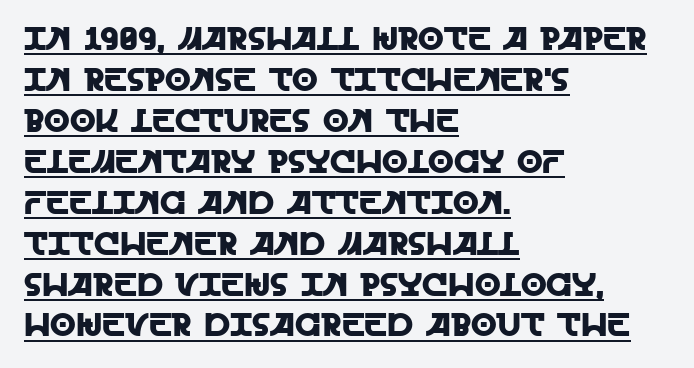
A typesetter would label this face a sans. The typesetter chose a ragged-right arrangement here. The type sits square on the baseline with zero lean. Note the varied advance widths — an 'i' is clearly narrower than an 'm'. Quick note: underline on. Tracking value appears to be zero — textbook default spacing.
